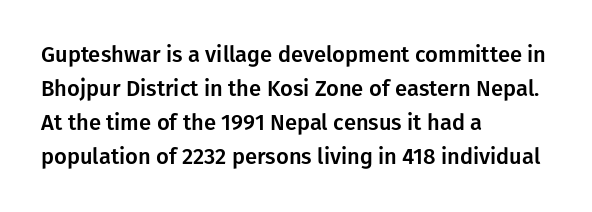
Students, observe: this is what conventionally led text looks like. This sample uses an upright cut, with every glyph sitting square on the baseline. A clean baseline with only descenders dipping below it. Each word holds together tightly as a unit, with standard inter-letter gaps.
